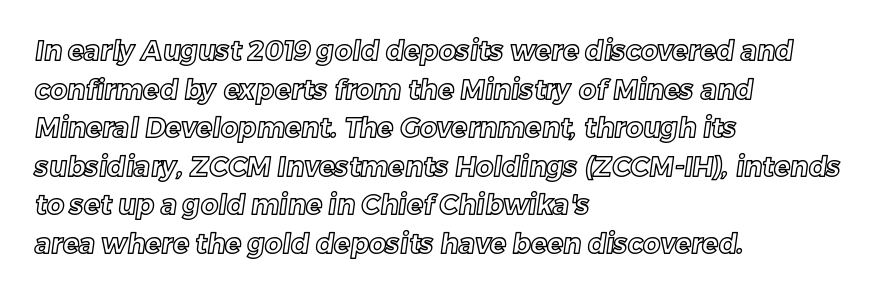
Check the space under the baseline: it is left empty. Alignment: flush left. Default kerning and tracking; the words read as compact shapes. One glance says typical: line gaps are just what's usual.
